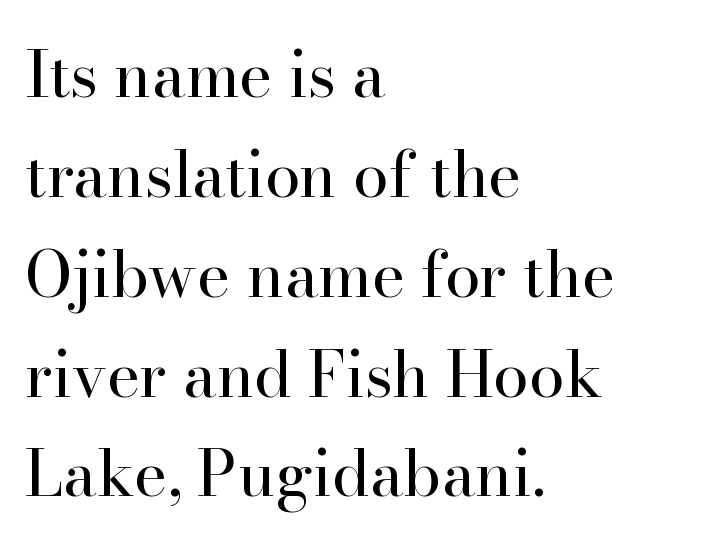
The block of text has a typical density, with ordinary space between rows. These lines are set flush left with a ragged right edge. The axis of the letterforms is exactly vertical. Vertical stems look standard width or narrower in stroke.
